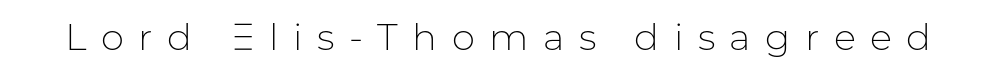
Q: Is the text bold? A: No.
Q: Is the text italic (slanted)? A: No, it is upright.
Q: Is the typeface a serif or a sans-serif typeface? A: Sans-serif.
Q: Is the text underlined? A: No.
Q: Is the spacing between letters normal or unusually wide? A: Unusually wide.
Q: Width (condensed, normal, or wide)? A: Normal.
Q: Stroke contrast? A: Low.
Q: x-height? A: Medium.
Q: Monospaced? A: No.
